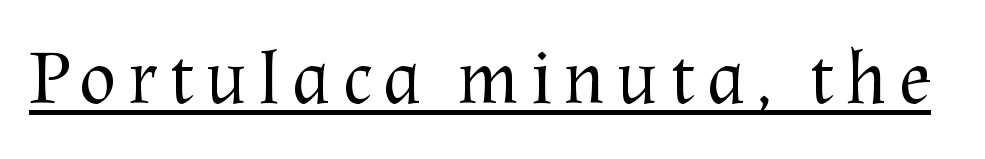
Decoration check: the copy is underlined. No heavy texture on the line: the type isn't bold. Notice how the stems are strictly vertical — no italics here. Spacing verdict: proportional, widths tailored to each character.
